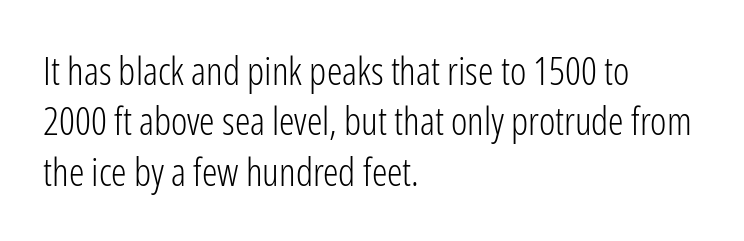
A normal amount of white space separates one row of letters from the next. Nothing unusual about the tracking: characters are spaced as the font intends. No word sits above an underline. The strokes carry an ordinary text weight at most. A student would call this left alignment; a typographer would say flush left, rag right. The rendering uses natural spacing where letterforms have individual widths.
